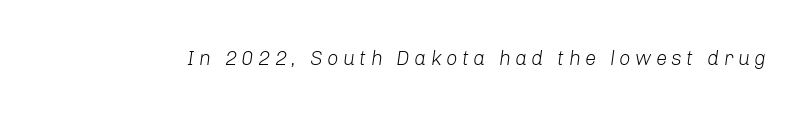
A light-to-regular cut is what we see here. The letters are spread apart with noticeably loose tracking. Decoration check: the copy has no underline. Designer's note — italics engaged.
